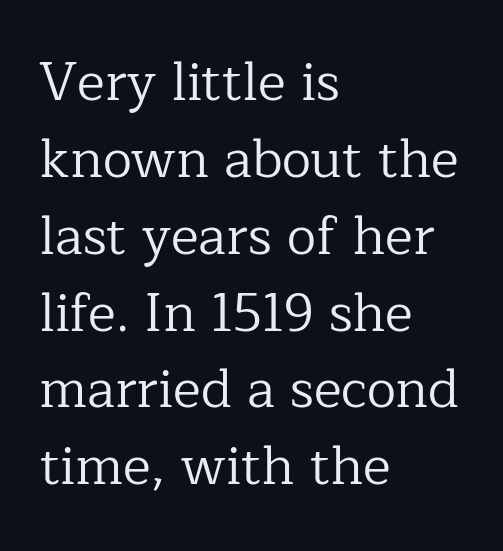
The image shows 53 px regular-weight serif type, upright; set left-aligned, normal line spacing (1.45x), normal letter spacing, not underlined; low stroke contrast and a medium x-height.
